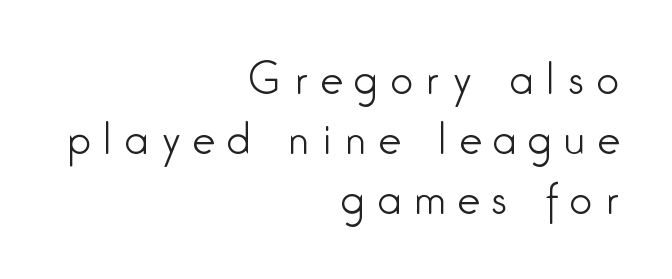
Q: Is the text bold? A: No.
Q: Is the text italic (slanted)? A: No, it is upright.
Q: Is the typeface a serif or a sans-serif typeface? A: Sans-serif.
Q: Is the text underlined? A: No.
Q: How is the paragraph aligned? A: Right-aligned.
Q: Is the spacing between letters normal or unusually wide? A: Unusually wide.
Q: Is the spacing between lines tight, normal or loose? A: Normal.
Q: Width (condensed, normal, or wide)? A: Condensed.
Q: Stroke contrast? A: Low.
Q: x-height? A: Medium.
Q: Monospaced? A: No.
